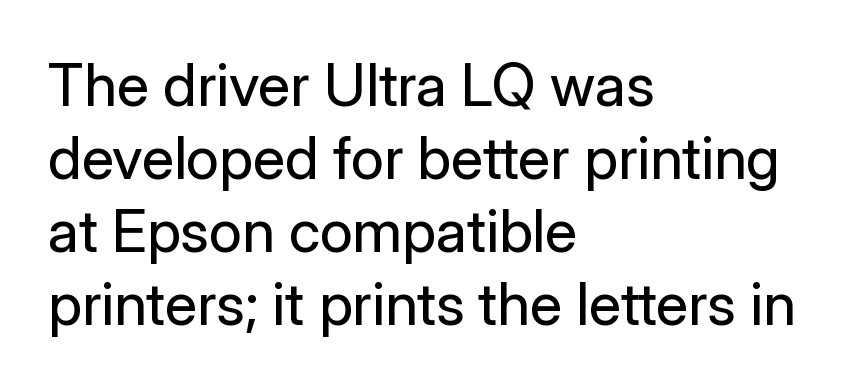
Nope, not italic — everything's standing straight. Inter-character spacing is left at the font's built-in metrics. If you drew a ruler down the left edge, every line would touch it. Proportional: the letters do not fall into vertical columns. The designer went with a sans here, leaving each stem footless.
